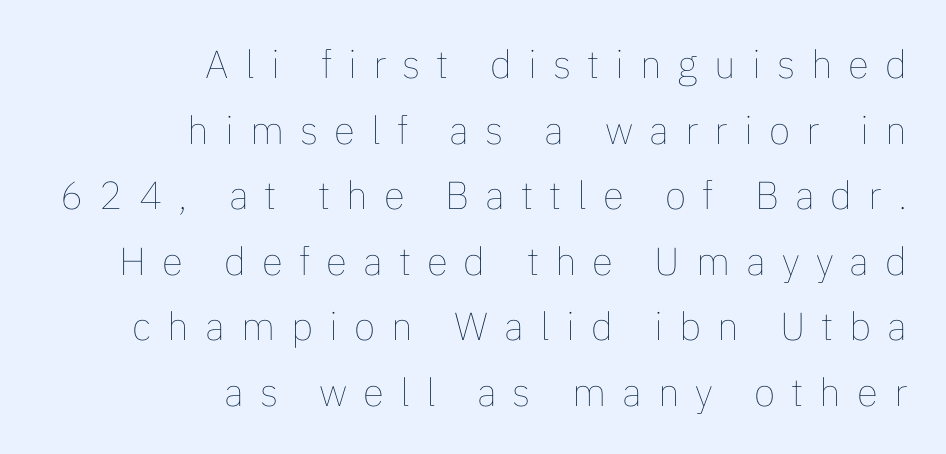
{"italic": "no", "bold": "no", "weight": "thin", "width": "normal", "stroke_contrast": "low", "x_height": "medium", "monospaced": "no", "underline": "no", "align": "right", "line_spacing": "normal", "line_spacing_ratio": 1.68, "letter_spacing": "wide", "letter_spacing_em": 0.41, "glyph_px": 39}
